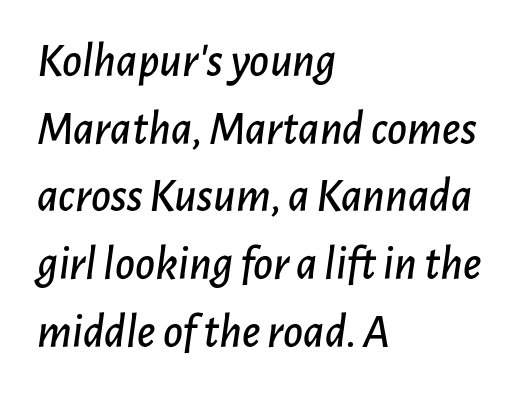
The image shows 48 px text type, italic (leaning right); set left-aligned, normal line spacing (1.41x), normal letter spacing, not underlined; low stroke contrast and a medium x-height.
